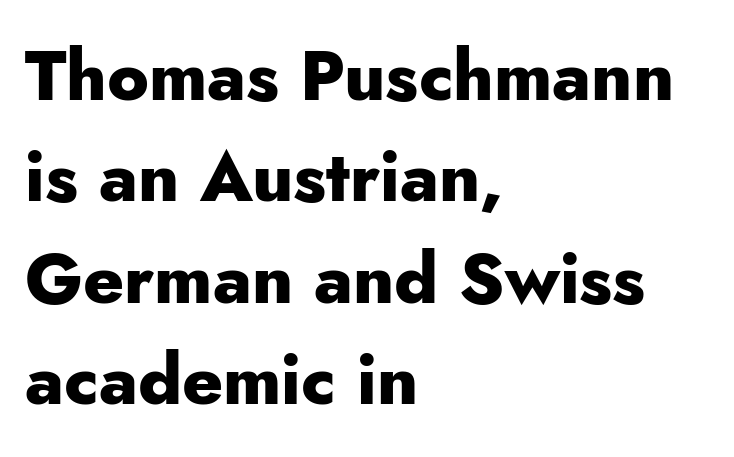
{"serif": "no", "italic": "no", "bold": "yes", "weight": "heavy", "width": "normal", "stroke_contrast": "low", "x_height": "small", "monospaced": "no", "underline": "no", "align": "left", "line_spacing": "normal", "line_spacing_ratio": 1.45, "letter_spacing": "normal", "letter_spacing_em": 0.0, "glyph_px": 70}
